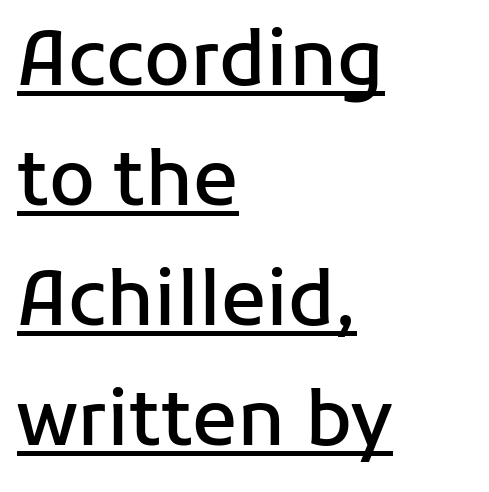
The image shows 75 px semibold sans-serif type, upright; set left-aligned, normal line spacing (1.6x), normal letter spacing, underlined; low stroke contrast and a medium x-height.
